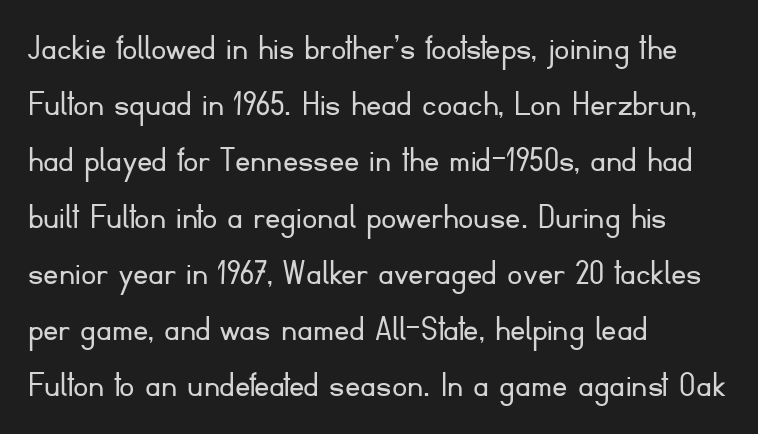
Posture: vertical. Varying glyph widths throughout — classic text-font behaviour. Is the stroke heavy? The answer is a plain regular-or-lighter. The gap between lines stays unmarked. You can tell from the bare stems that sans-serif type was used. Line beginnings align vertically; line endings do not.
